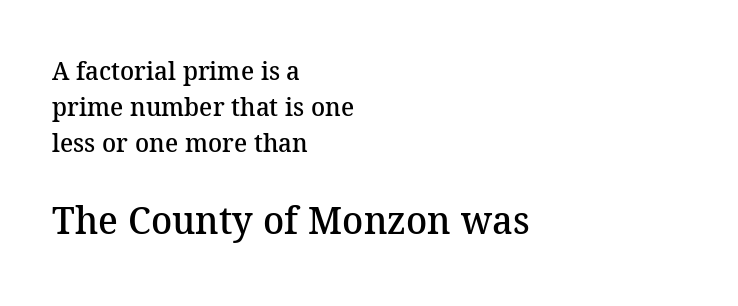
The image shows 39 px semibold serif type; set left-aligned, normal line spacing (1.39x), normal letter spacing, not underlined; the second (bottom) block is 1.5x larger; medium stroke contrast and a medium x-height.
